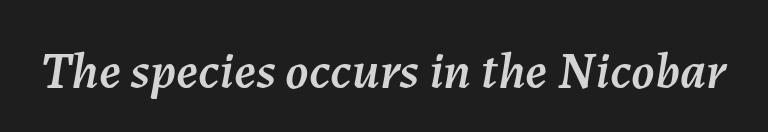
The image shows 52 px text type, italic (leaning right); set normal letter spacing, not underlined; medium stroke contrast and a medium x-height.
